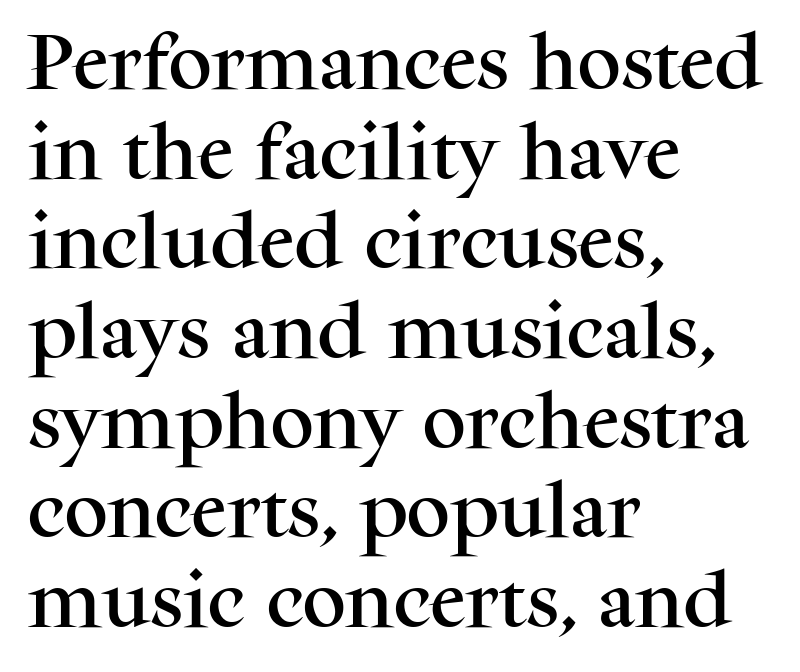
The image shows 61 px serif type, upright; set left-aligned, normal line spacing (1.47x), normal letter spacing, not underlined; medium stroke contrast and a medium x-height.
